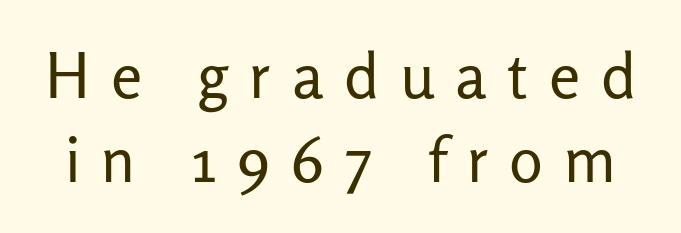
Q: Is the text bold? A: No.
Q: Is the text italic (slanted)? A: No, it is upright.
Q: Is the typeface a serif or a sans-serif typeface? A: Sans-serif.
Q: Is the text underlined? A: No.
Q: Is the spacing between letters normal or unusually wide? A: Unusually wide.
Q: Is the spacing between lines tight, normal or loose? A: Normal.
Q: Width (condensed, normal, or wide)? A: Normal.
Q: Stroke contrast? A: Low.
Q: x-height? A: Medium.
Q: Monospaced? A: No.
